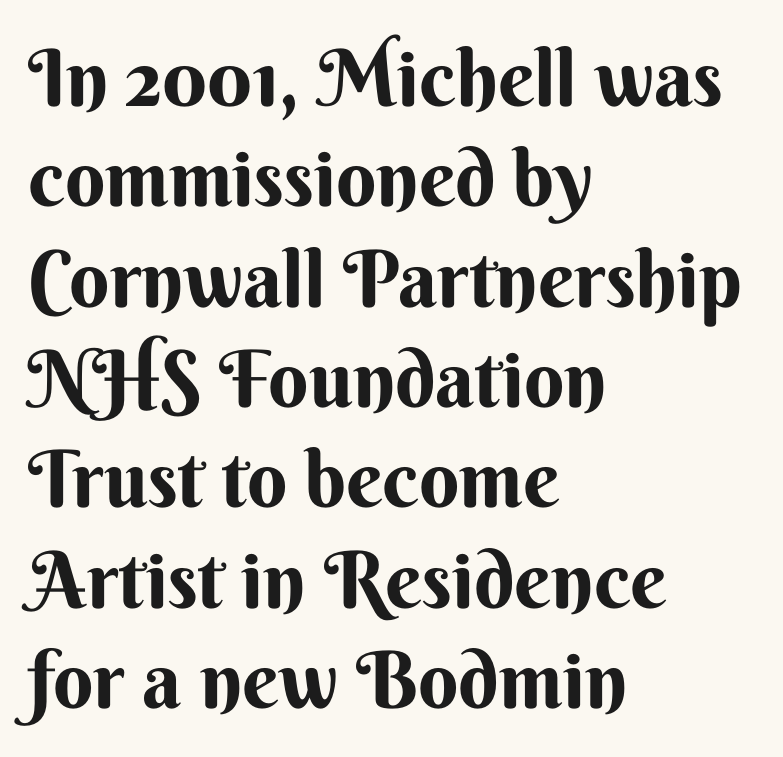
{"serif": "no", "italic": "no", "bold": "yes", "weight": "bold", "width": "normal", "stroke_contrast": "medium", "x_height": "small", "monospaced": "no", "underline": "no", "align": "left", "line_spacing": "normal", "line_spacing_ratio": 1.27, "letter_spacing": "normal", "letter_spacing_em": 0.0, "glyph_px": 79}
